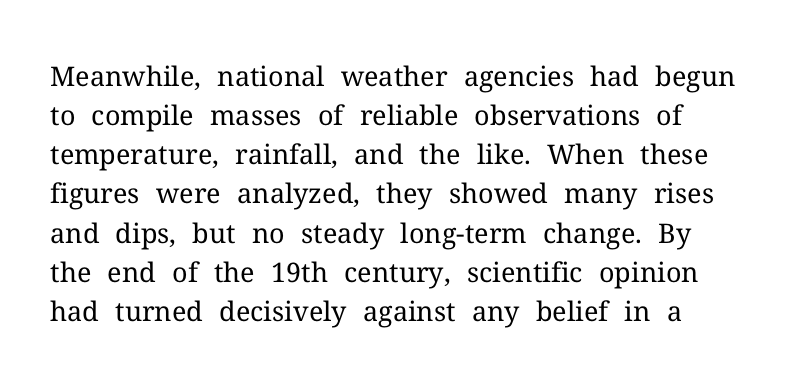
Q: Is the text bold? A: No.
Q: Is the text italic (slanted)? A: No, it is upright.
Q: Is the text underlined? A: No.
Q: Is the spacing between letters normal or unusually wide? A: Normal.
Q: Is the spacing between lines tight, normal or loose? A: Normal.
